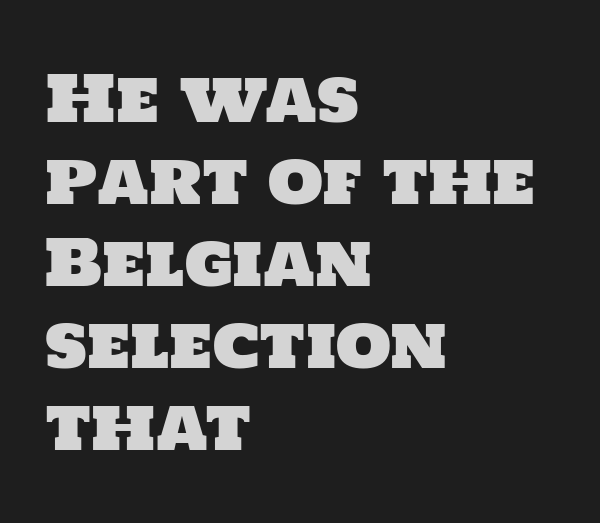
{"serif": "no", "width": "normal", "stroke_contrast": "low", "x_height": "large", "monospaced": "no", "underline": "no", "align": "left", "line_spacing": "normal", "line_spacing_ratio": 1.28, "letter_spacing": "normal", "letter_spacing_em": 0.0, "glyph_px": 64}
